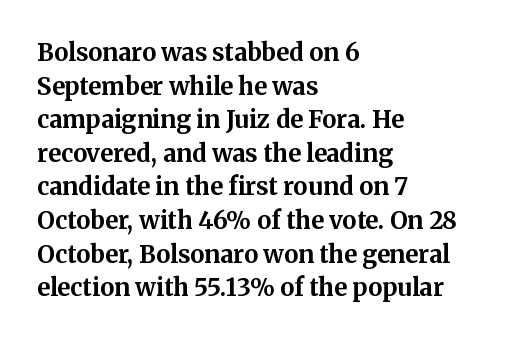
{"italic": "no", "bold": "yes", "underline": "no", "align": "left", "line_spacing": "normal", "line_spacing_ratio": 1.4, "letter_spacing": "normal", "letter_spacing_em": 0.0, "glyph_px": 24}
